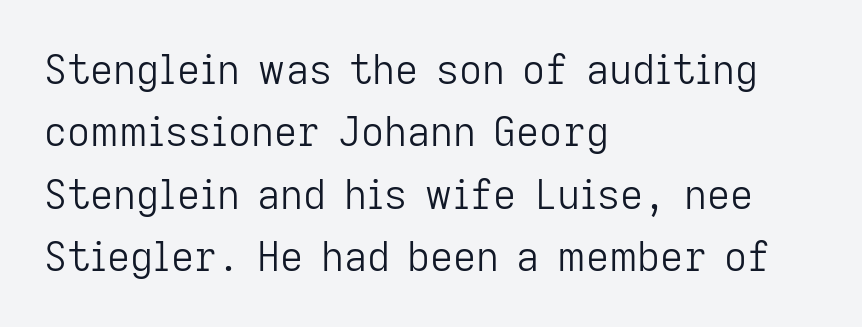
Nope, not italic — everything's standing straight. Spacing verdict: proportional, widths tailored to each character. The strokes carry an ordinary text weight at most. Leading: standard.
